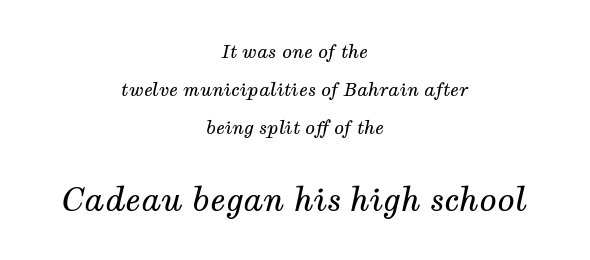
Teacher's note: observe the equal gaps on both sides — that is centered alignment. Nobody touched the tracking dial on this one. Each letter's strokes conclude with small projecting serifs. Look at the glyph heights: the lower group is clearly the bigger setting. Stroke mass is kept to a normal reading level or below. Rendered with sloped, italic letterforms.
